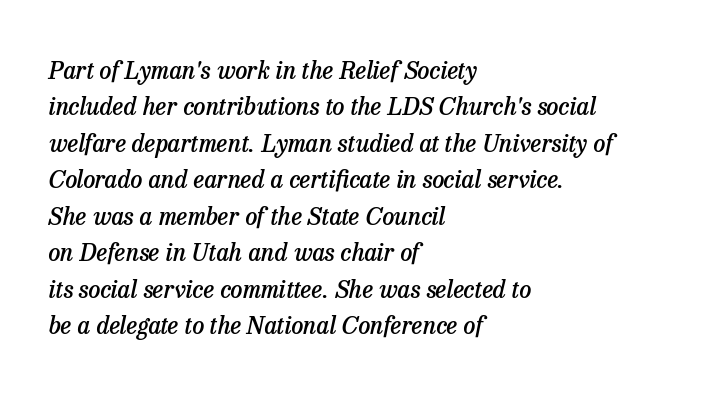
A classic flush-left, rag-right setting is used for this passage. Compared with typical body copy, the letter spacing here is the same. The specimen reads as italic at a glance. Each row of text sits above clean, open space. Reading down the column, the eye jumps a familiar distance to each next line.
